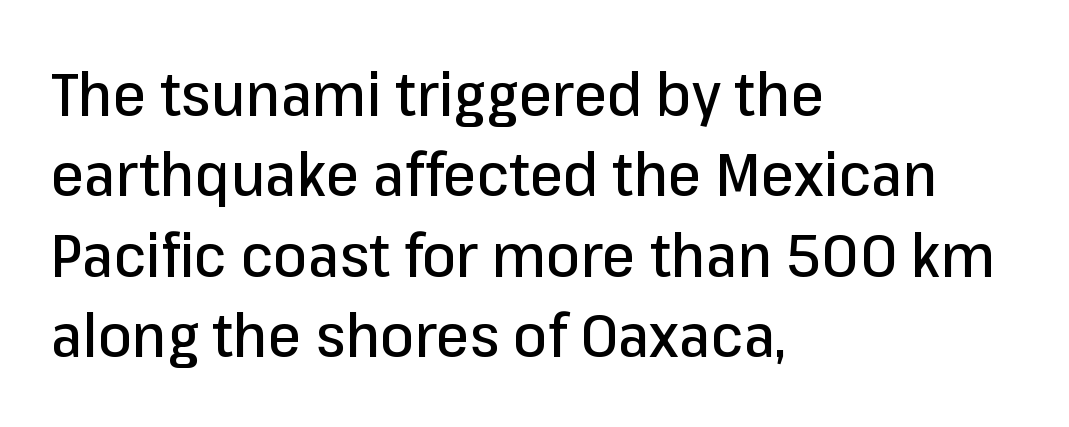
What kind of face is this? One without serifs — a sans. Just letters on the line, the space beneath them empty. The text block is weighted toward the left margin, trailing off unevenly rightward. Is this a fixed-width face? No — the glyphs have proportional, varying widths. Honestly, the row spacing looks completely unremarkable. Tracking here is standard; glyphs follow each other at the usual distance.
